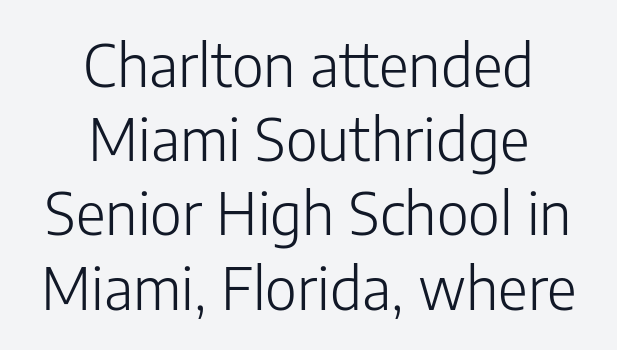
Q: Is the text bold? A: No.
Q: Is the text italic (slanted)? A: No, it is upright.
Q: Is the typeface a serif or a sans-serif typeface? A: Sans-serif.
Q: Is the text underlined? A: No.
Q: How is the paragraph aligned? A: Centered.
Q: Is the spacing between letters normal or unusually wide? A: Normal.
Q: Is the spacing between lines tight, normal or loose? A: Normal.
Q: Width (condensed, normal, or wide)? A: Normal.
Q: Stroke contrast? A: Low.
Q: x-height? A: Medium.
Q: Monospaced? A: No.
